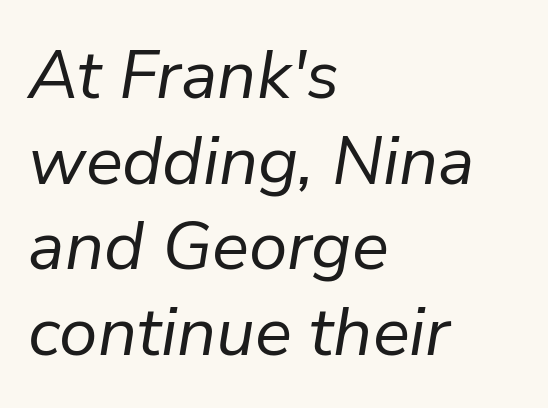
Q: Is the text bold? A: No.
Q: Is the text italic (slanted)? A: Yes, it leans right by about 9 degrees.
Q: Is the text underlined? A: No.
Q: How is the paragraph aligned? A: Left-aligned.
Q: Is the spacing between letters normal or unusually wide? A: Normal.
Q: Width (condensed, normal, or wide)? A: Normal.
Q: Stroke contrast? A: Low.
Q: x-height? A: Medium.
Q: Monospaced? A: No.
